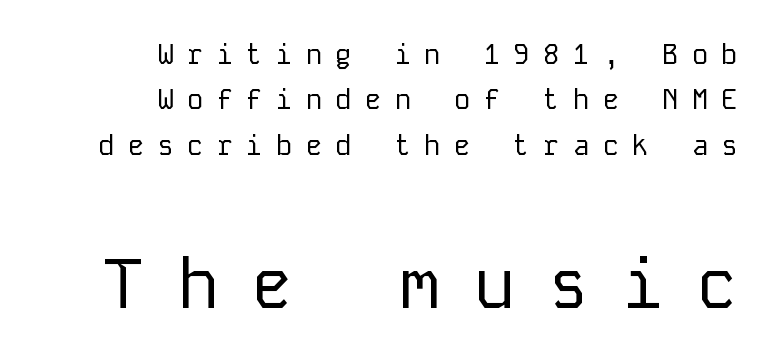
{"serif": "no", "italic": "no", "bold": "no", "weight": "regular", "width": "normal", "stroke_contrast": "low", "x_height": "medium", "monospaced": "yes", "underline": "no", "align": "right", "line_spacing": "normal", "line_spacing_ratio": 1.62, "letter_spacing": "wide", "letter_spacing_em": 0.46, "larger_block": "second", "size_ratio": 2.5, "glyph_px": 70}
